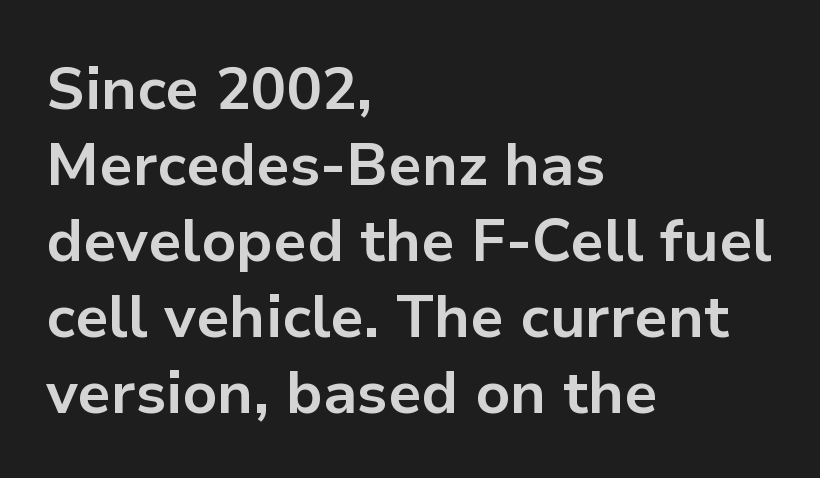
Clear beneath every line of the passage. Posture: upright roman. The gaps between neighbouring characters are ordinary and unremarkable. Regular leading.
